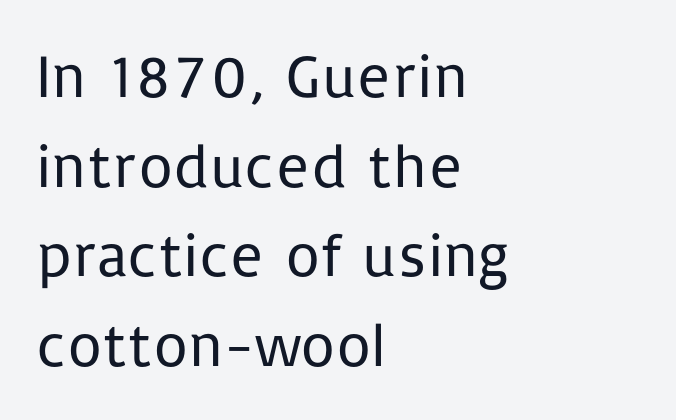
No italicization has been applied; the sample stays upright. Stroke thickness stays within the range of a standard reading face or lighter. I'd call this a sans setting — the letters go barefoot. Rule under the text: the space is simply empty.
